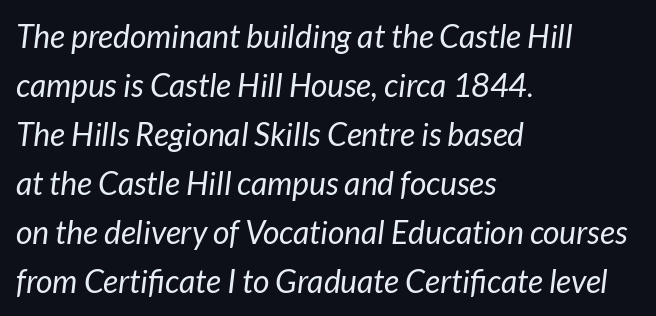
{"italic": "yes", "lean": "right", "slant_degrees": 7, "bold": "no", "weight": "regular", "width": "normal", "stroke_contrast": "low", "x_height": "medium", "monospaced": "no", "underline": "no", "align": "left", "line_spacing": "normal", "line_spacing_ratio": 1.53, "letter_spacing": "normal", "letter_spacing_em": 0.0, "glyph_px": 32}
